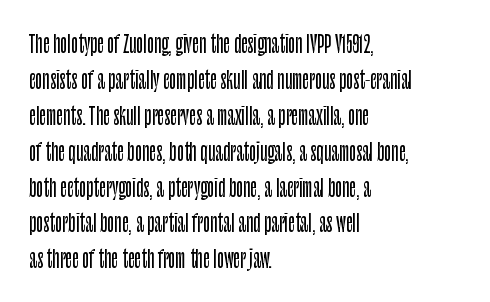
{"italic": "no", "underline": "no", "align": "left", "line_spacing": "normal", "line_spacing_ratio": 1.56, "letter_spacing": "normal", "letter_spacing_em": 0.0, "glyph_px": 23}
